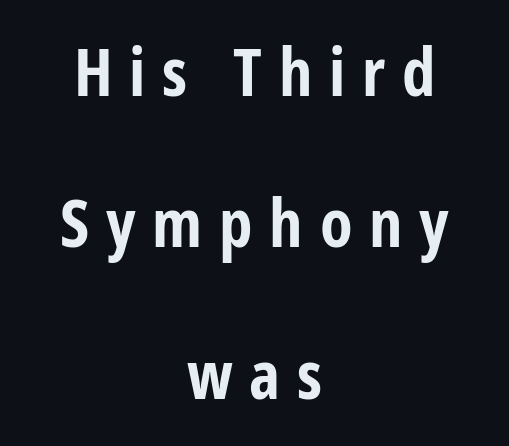
The image shows 67 px bold, condensed sans-serif type, upright; set centered, loose line spacing (2.26x), unusually wide letter spacing (+0.25 em), not underlined; low stroke contrast and a medium x-height.
